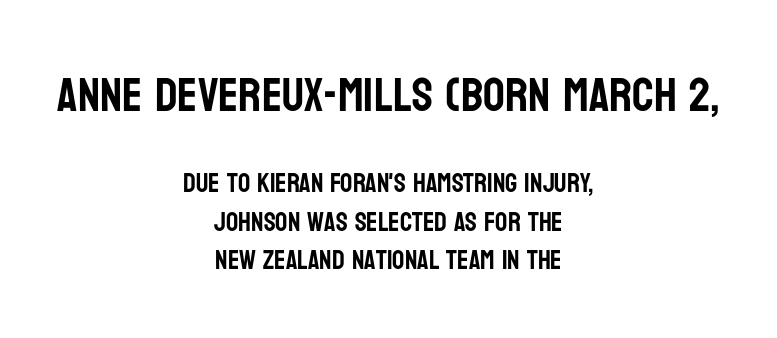
The image shows 48 px condensed sans-serif type, upright; set centered, normal line spacing (1.43x), normal letter spacing, not underlined; the first (top) block is 1.78x larger; low stroke contrast and a large x-height.
